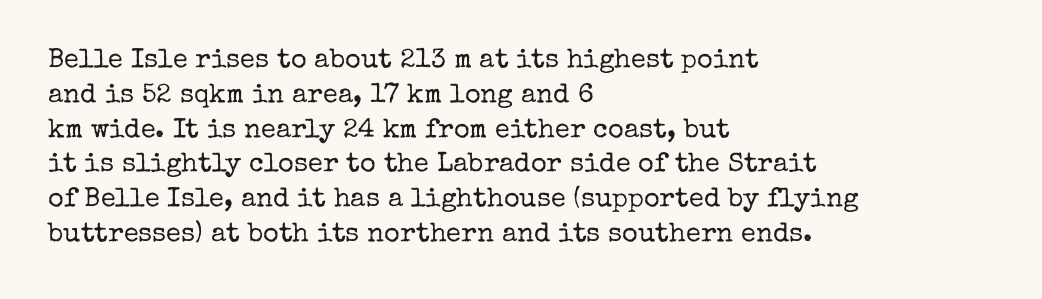
Q: Is the text bold? A: No.
Q: Is the text italic (slanted)? A: No, it is upright.
Q: Is the text underlined? A: No.
Q: How is the paragraph aligned? A: Left-aligned.
Q: Is the spacing between letters normal or unusually wide? A: Normal.
Q: Is the spacing between lines tight, normal or loose? A: Normal.
